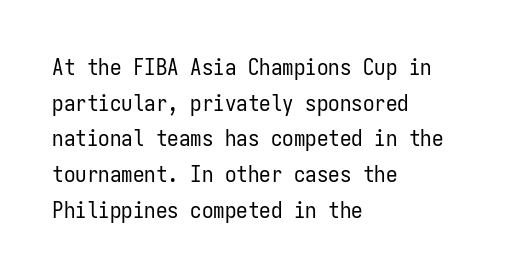
The image shows 23 px text type, upright; set left-aligned, normal line spacing (1.55x), normal letter spacing, not underlined.
